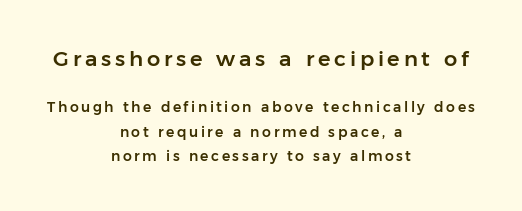
{"italic": "no", "underline": "no", "align": "center", "line_spacing_ratio": 1.74, "larger_block": "first", "size_ratio": 1.5, "glyph_px": 21}
